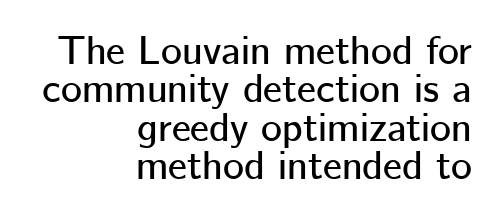
{"serif": "no", "italic": "no", "width": "normal", "stroke_contrast": "low", "x_height": "medium", "monospaced": "no", "underline": "no", "align": "right", "line_spacing": "tight", "line_spacing_ratio": 0.96, "letter_spacing": "normal", "letter_spacing_em": 0.0, "glyph_px": 40}
